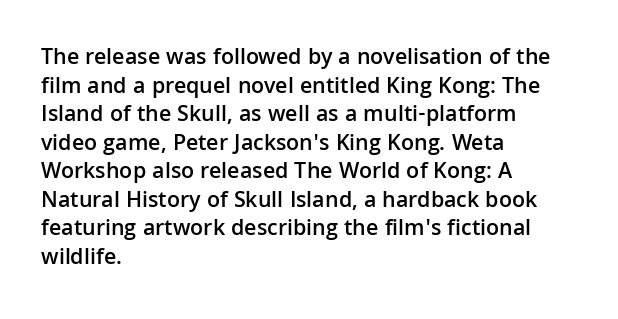
The image shows 23 px text type, upright; set left-aligned, line spacing 1.24x, normal letter spacing, not underlined.
